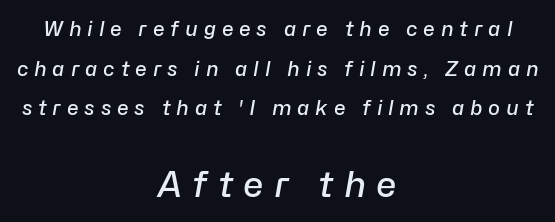
Q: Is the text bold? A: Semi-bold.
Q: Is the text italic (slanted)? A: Yes, it leans right by about 10 degrees.
Q: Is the text underlined? A: No.
Q: How is the paragraph aligned? A: Centered.
Q: Is the spacing between letters normal or unusually wide? A: Unusually wide.
Q: Is the spacing between lines tight, normal or loose? A: Loose.
Q: Which block of text is set in a larger size, the first (top) or the second (bottom)? A: The second (bottom) one.
Q: Width (condensed, normal, or wide)? A: Normal.
Q: Stroke contrast? A: Low.
Q: x-height? A: Medium.
Q: Monospaced? A: No.
